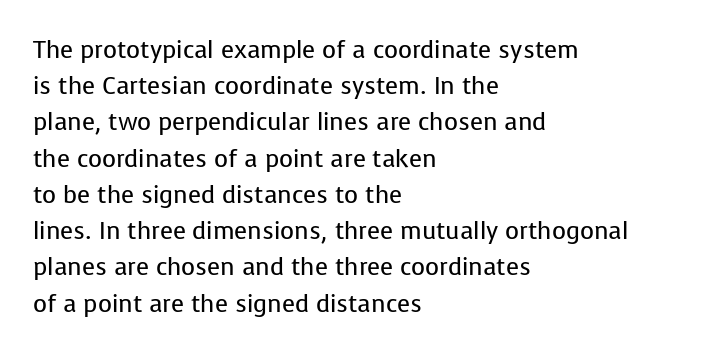
Default kerning and tracking; the words read as compact shapes. Tall strokes in this sample are plumb rather than angled. This rendering uses left alignment, leaving the right contour irregular. Students, observe: this is what conventionally led text looks like. Each stroke keeps to a modest, everyday thickness or less. Honestly, there is no underline to notice here at all.
